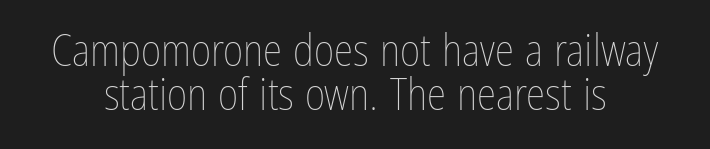
Each letter keeps its own natural width here, so spacing adapts to shape. Observe the ordinary spacing: letters are neighbours, not strangers. Check under the words: just untouched page. Is there any slant? The stems are plumb. Is this a heavy cut? Hardly; it is regular or lighter.
